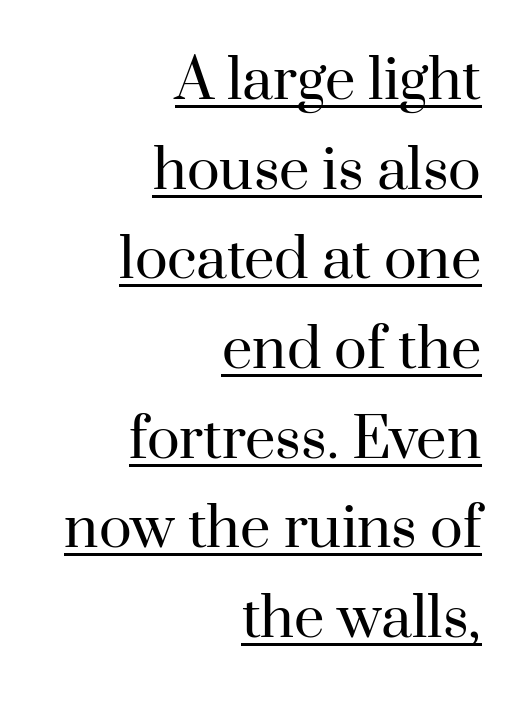
{"serif": "yes", "italic": "no", "bold": "no", "weight": "regular", "width": "normal", "stroke_contrast": "high", "x_height": "small", "monospaced": "no", "underline": "yes", "align": "right", "line_spacing": "normal", "line_spacing_ratio": 1.66, "letter_spacing": "normal", "letter_spacing_em": 0.0, "glyph_px": 54}
